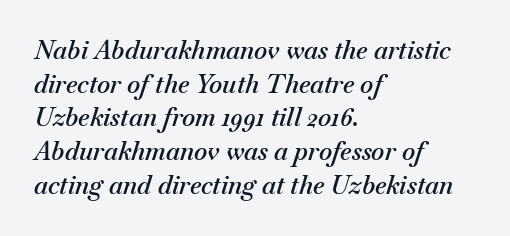
The letterforms sit shoulder to shoulder at normal distance. The passage shown leans; its letterforms are oblique. This rendering uses left alignment, leaving the right contour irregular. The typesetting leans somewhat heavy: a semibold. Does the leading feel generous? No, just average.
